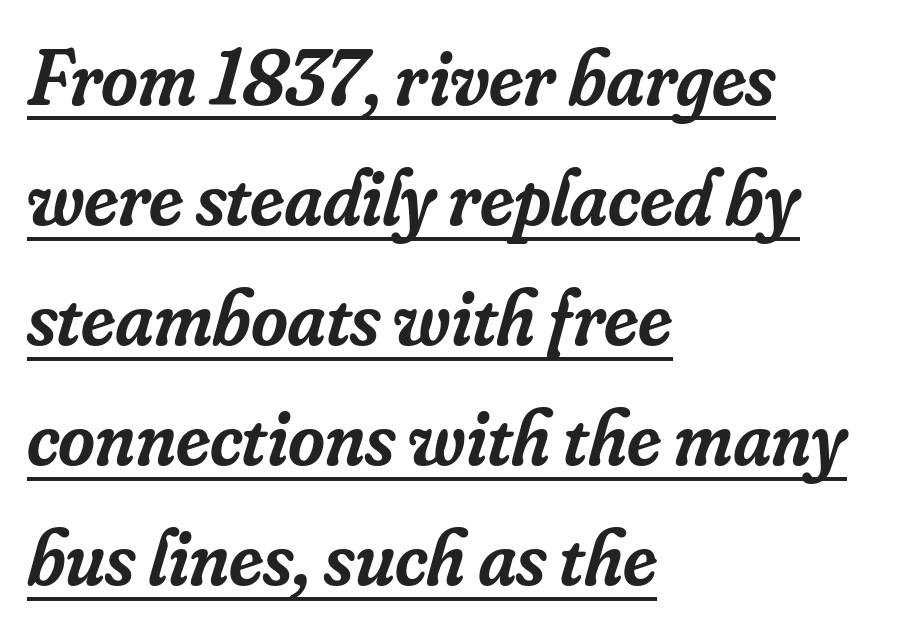
{"serif": "yes", "italic": "yes", "lean": "right", "slant_degrees": 16, "bold": "semi", "weight": "semibold", "width": "normal", "stroke_contrast": "low", "x_height": "small", "monospaced": "no", "underline": "yes", "align": "left", "line_spacing": "normal", "line_spacing_ratio": 1.52, "letter_spacing": "normal", "letter_spacing_em": 0.0, "glyph_px": 79}
